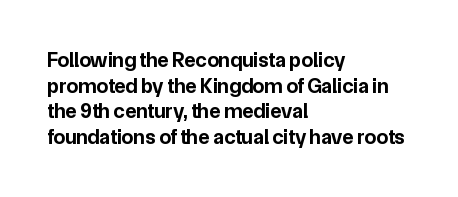
{"italic": "no", "bold": "yes", "underline": "no", "align": "left", "line_spacing_ratio": 1.22, "letter_spacing": "normal", "letter_spacing_em": 0.0, "glyph_px": 21}
